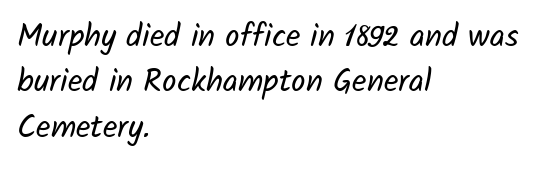
This sample has the flowing, uneven cadence of proportional lettering. The specimen omits any rule beneath the text block's lines. Left-aligned paragraph, ragged on the right. The strokes are not fattened; the text isn't bold. Regular leading. The font family rendered here belongs to the sans-serif group.
